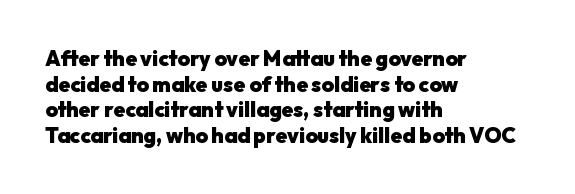
{"italic": "no", "bold": "yes", "underline": "no", "align": "left", "line_spacing_ratio": 1.22, "letter_spacing": "normal", "letter_spacing_em": 0.0, "glyph_px": 21}
